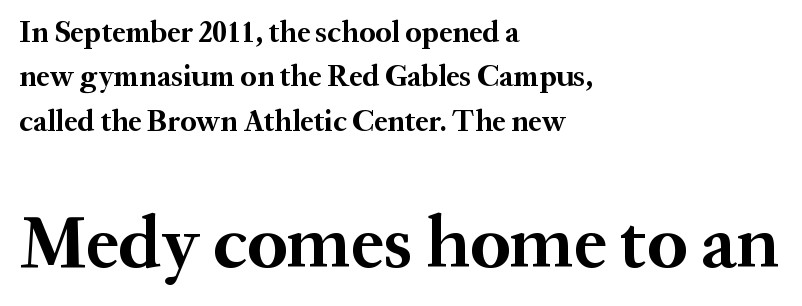
The image shows 74 px bold serif type, upright; set left-aligned, normal line spacing (1.48x), normal letter spacing, not underlined; the second (bottom) block is 2.47x larger; medium stroke contrast and a medium x-height.
